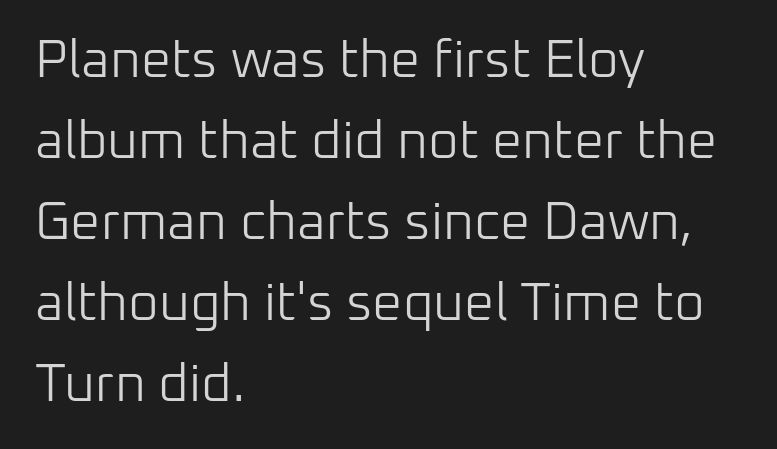
Is the stroke heavy? The answer is a plain regular-or-lighter. Vertical spacing — default. Between one letter and the next there's only the usual sliver of space. A typesetter would label this face a sans.
